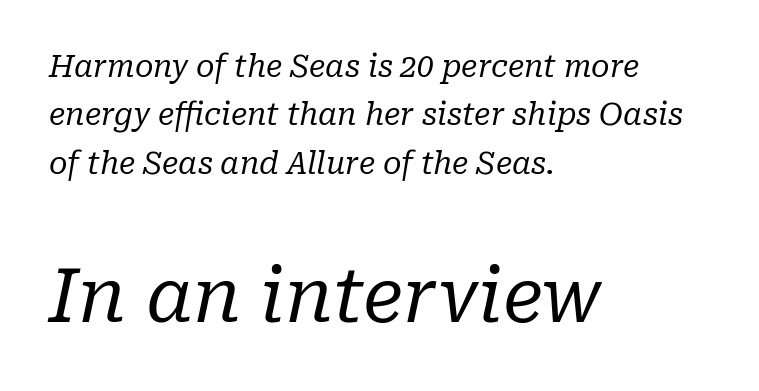
{"serif": "yes", "italic": "yes", "lean": "right", "slant_degrees": 10, "bold": "no", "weight": "regular", "width": "normal", "stroke_contrast": "low", "x_height": "medium", "monospaced": "no", "underline": "no", "align": "left", "line_spacing": "normal", "line_spacing_ratio": 1.61, "letter_spacing": "normal", "letter_spacing_em": 0.0, "larger_block": "second", "size_ratio": 2.47, "glyph_px": 74}
